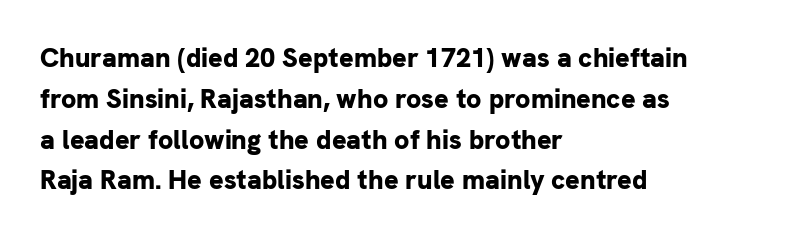
{"italic": "no", "bold": "yes", "underline": "no", "align": "left", "line_spacing": "normal", "line_spacing_ratio": 1.51, "letter_spacing": "normal", "letter_spacing_em": 0.0, "glyph_px": 27}
